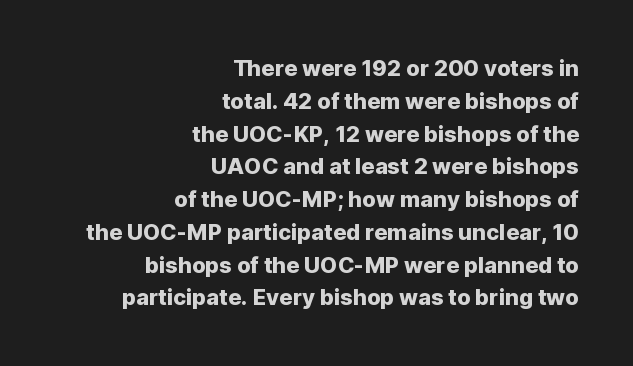
Q: Is the text italic (slanted)? A: No, it is upright.
Q: Is the text underlined? A: No.
Q: How is the paragraph aligned? A: Right-aligned.
Q: Is the spacing between letters normal or unusually wide? A: Normal.
Q: Is the spacing between lines tight, normal or loose? A: Normal.
